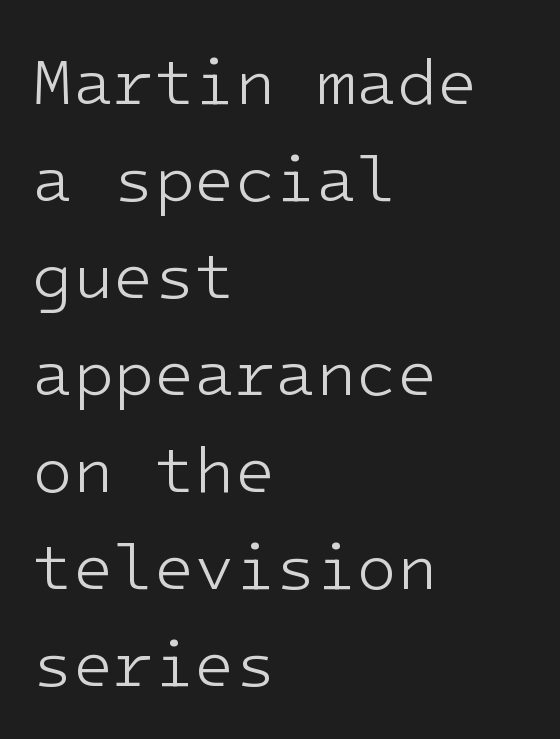
Honestly, there is no underline to notice here at all. The type family on display is of the sans-serif kind. Nope, not italic — everything's standing straight. Nothing unusual about the tracking: characters are spaced as the font intends. Leading matches the norm, producing a regular column. The setting favours the left margin, as ordinary paragraphs usually do.
